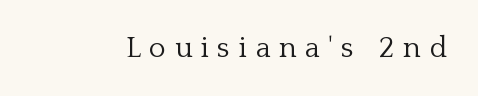
{"serif": "yes", "italic": "no", "bold": "no", "weight": "light", "width": "normal", "stroke_contrast": "low", "x_height": "medium", "monospaced": "no", "underline": "no", "letter_spacing": "wide", "letter_spacing_em": 0.3, "glyph_px": 29}
